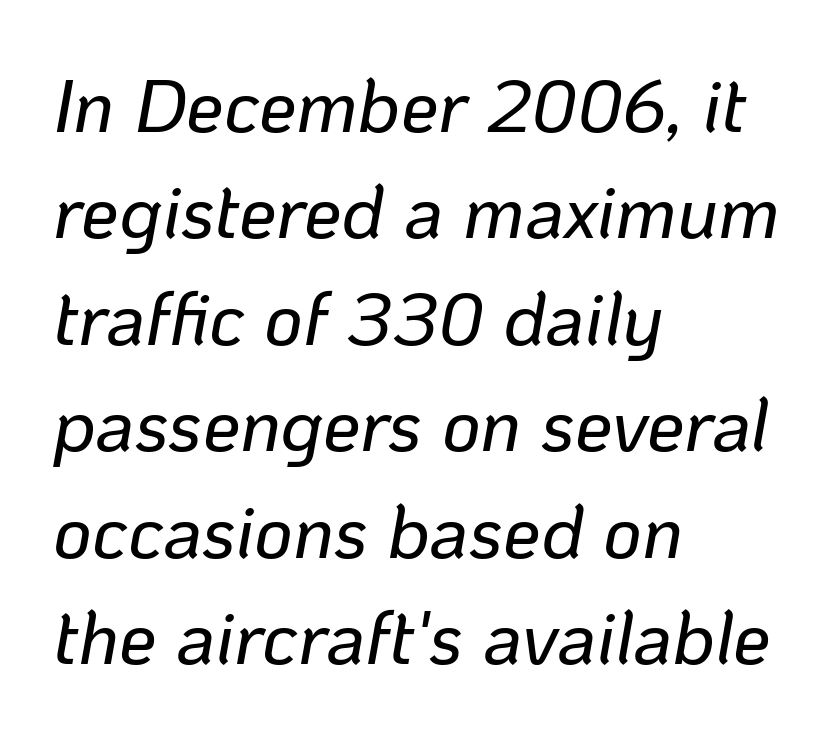
The image shows 75 px text type, italic (leaning right); set left-aligned, normal line spacing (1.42x), normal letter spacing, not underlined; low stroke contrast and a medium x-height.
